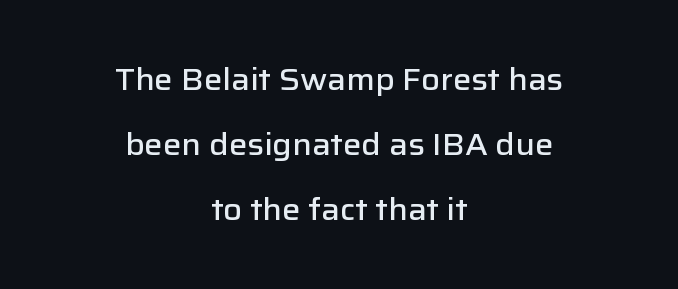
{"serif": "no", "italic": "no", "bold": "semi", "weight": "semibold", "width": "normal", "stroke_contrast": "low", "x_height": "medium", "monospaced": "no", "underline": "no", "align": "center", "line_spacing": "loose", "line_spacing_ratio": 2.1, "letter_spacing": "normal", "letter_spacing_em": 0.0, "glyph_px": 31}
